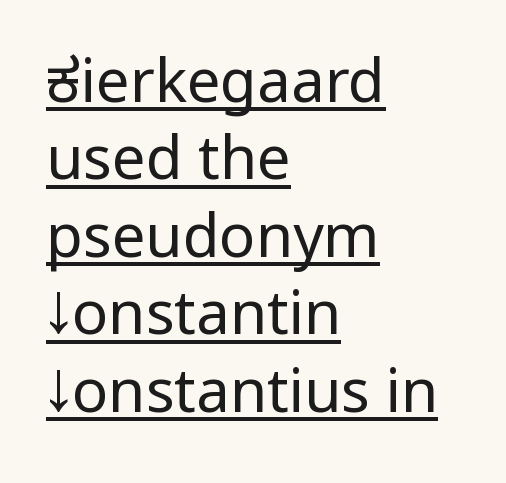
{"serif": "no", "italic": "no", "bold": "no", "weight": "regular", "width": "condensed", "stroke_contrast": "low", "underline": "yes", "align": "left", "line_spacing": "normal", "line_spacing_ratio": 1.29, "letter_spacing": "normal", "letter_spacing_em": 0.0, "glyph_px": 60}
